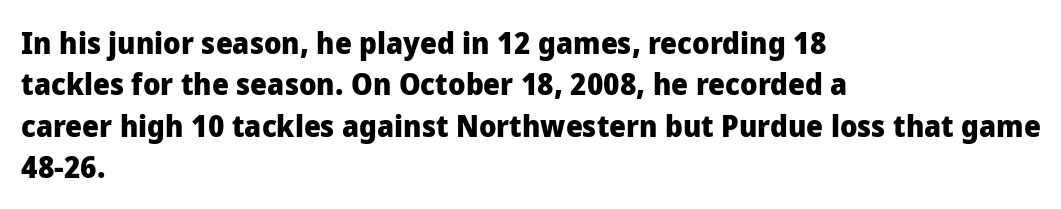
The image shows 30 px heavy sans-serif type, upright; set left-aligned, normal line spacing (1.38x), normal letter spacing, not underlined; low stroke contrast and a medium x-height.
